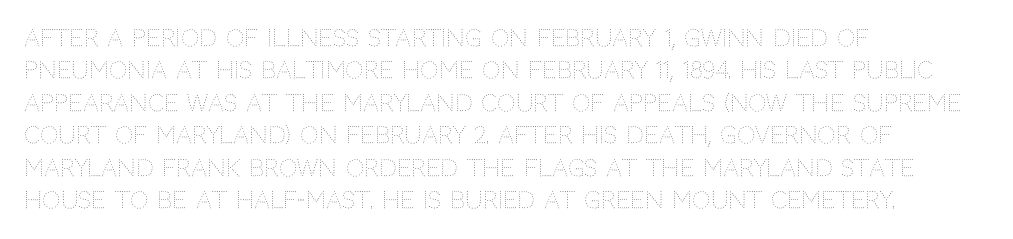
The image shows 23 px text type, upright; set left-aligned, normal line spacing (1.41x), normal letter spacing, not underlined.
